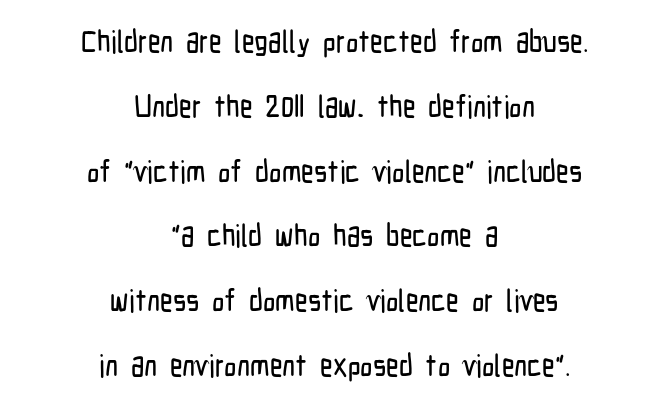
In terms of posture, this sample is upright. The space beneath each line is pristine and unruled. The rendering uses natural spacing where letterforms have individual widths. Is there much room between lines? Yes — plenty of vertical air separates them. Line starts and ends both wander, symmetrically.
